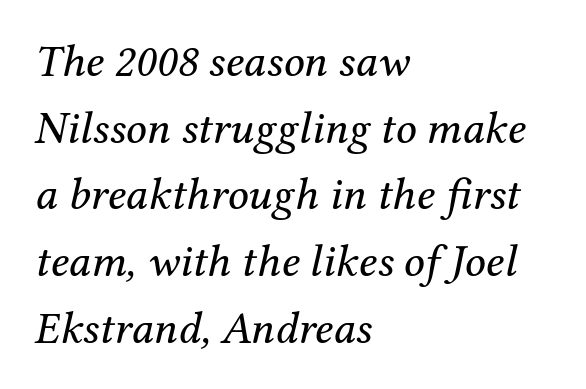
{"serif": "yes", "italic": "yes", "lean": "right", "slant_degrees": 12, "bold": "no", "weight": "regular", "width": "normal", "stroke_contrast": "medium", "x_height": "medium", "monospaced": "no", "underline": "no", "align": "left", "line_spacing": "normal", "line_spacing_ratio": 1.45, "letter_spacing": "normal", "letter_spacing_em": 0.0, "glyph_px": 46}
